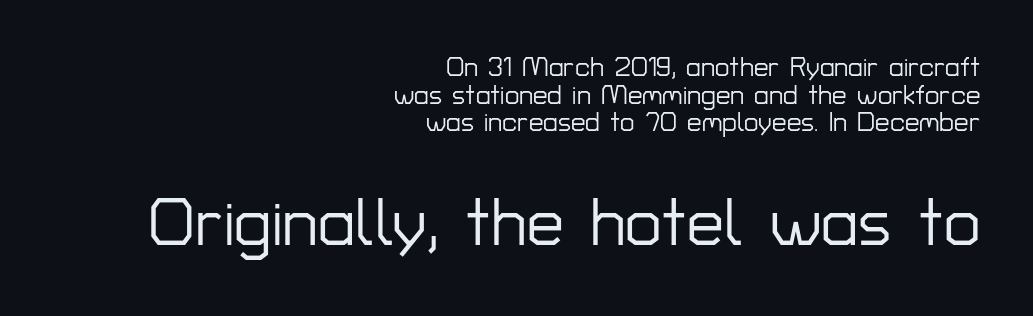
The image shows 66 px sans-serif type, upright; set right-aligned, tight line spacing (1.06x), normal letter spacing, not underlined; the second (bottom) block is 2.54x larger; low stroke contrast and a medium x-height.
